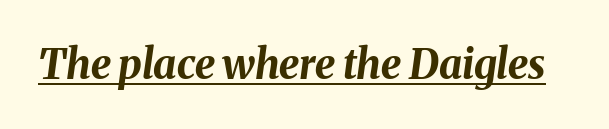
There's an unmistakable incline to the writing here. You can see a thin bar hugging the bottom of the glyphs. Is this a fixed-width face? No — the glyphs have proportional, varying widths. Short note: letters normally spaced. Students, this is bold: see how much ink each stroke carries.
